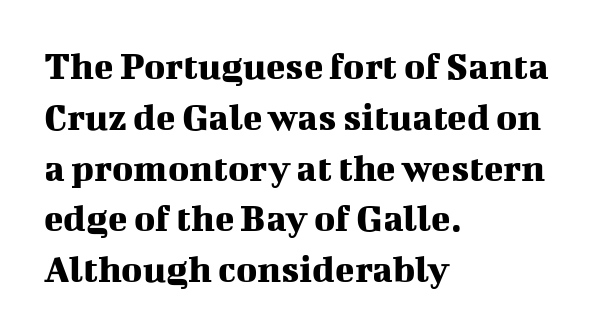
Q: Is the text italic (slanted)? A: No, it is upright.
Q: Is the typeface a serif or a sans-serif typeface? A: Serif.
Q: Is the text underlined? A: No.
Q: How is the paragraph aligned? A: Left-aligned.
Q: Is the spacing between letters normal or unusually wide? A: Normal.
Q: Is the spacing between lines tight, normal or loose? A: Normal.
Q: Width (condensed, normal, or wide)? A: Normal.
Q: Stroke contrast? A: Medium.
Q: x-height? A: Medium.
Q: Monospaced? A: No.
